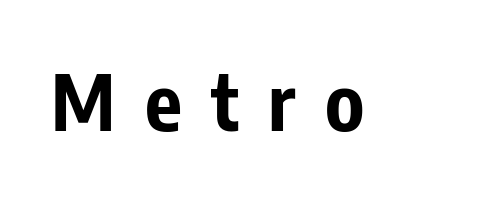
The image shows 77 px bold, condensed sans-serif type, upright; set unusually wide letter spacing (+0.38 em), not underlined; low stroke contrast and a medium x-height.
